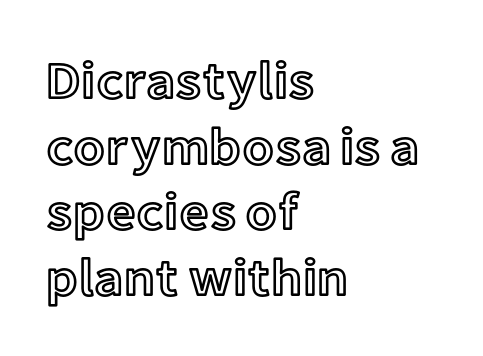
Q: Is the text italic (slanted)? A: No, it is upright.
Q: Is the text underlined? A: No.
Q: How is the paragraph aligned? A: Left-aligned.
Q: Is the spacing between letters normal or unusually wide? A: Normal.
Q: Is the spacing between lines tight, normal or loose? A: Normal.
Q: Width (condensed, normal, or wide)? A: Normal.
Q: x-height? A: Medium.
Q: Monospaced? A: No.
